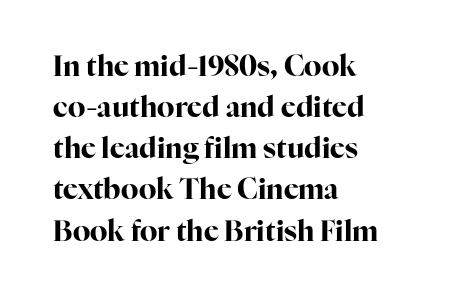
{"serif": "yes", "italic": "no", "bold": "yes", "weight": "bold", "width": "normal", "stroke_contrast": "high", "x_height": "medium", "monospaced": "no", "underline": "no", "align": "left", "line_spacing": "normal", "line_spacing_ratio": 1.47, "letter_spacing": "normal", "letter_spacing_em": 0.0, "glyph_px": 28}
